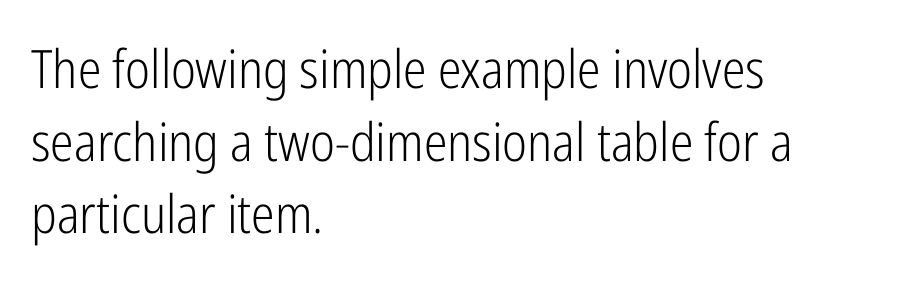
Q: Is the text bold? A: No.
Q: Is the text italic (slanted)? A: No, it is upright.
Q: Is the typeface a serif or a sans-serif typeface? A: Sans-serif.
Q: Is the text underlined? A: No.
Q: How is the paragraph aligned? A: Left-aligned.
Q: Is the spacing between letters normal or unusually wide? A: Normal.
Q: Is the spacing between lines tight, normal or loose? A: Normal.
Q: Width (condensed, normal, or wide)? A: Condensed.
Q: Stroke contrast? A: Low.
Q: x-height? A: Medium.
Q: Monospaced? A: No.
